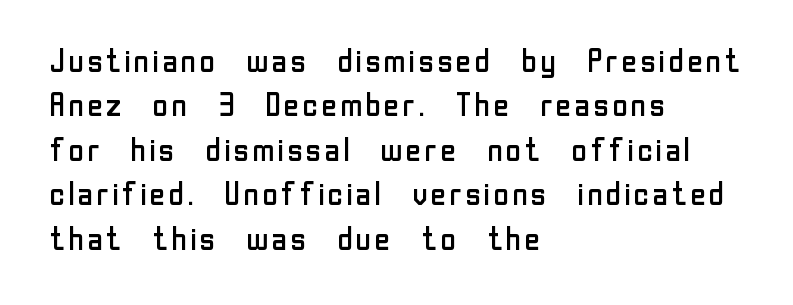
{"serif": "no", "italic": "no", "bold": "no", "weight": "regular", "width": "normal", "stroke_contrast": "low", "x_height": "medium", "monospaced": "no", "underline": "no", "align": "left", "line_spacing": "normal", "line_spacing_ratio": 1.39, "letter_spacing": "normal", "letter_spacing_em": 0.0, "glyph_px": 32}
